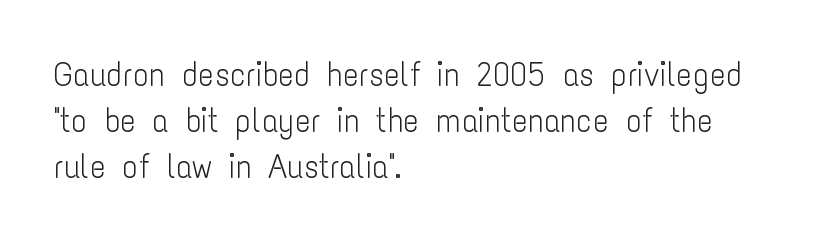
Q: Is the text bold? A: No.
Q: Is the text italic (slanted)? A: No, it is upright.
Q: Is the typeface a serif or a sans-serif typeface? A: Sans-serif.
Q: Is the text underlined? A: No.
Q: How is the paragraph aligned? A: Left-aligned.
Q: Is the spacing between letters normal or unusually wide? A: Normal.
Q: Is the spacing between lines tight, normal or loose? A: Normal.
Q: Width (condensed, normal, or wide)? A: Condensed.
Q: Stroke contrast? A: Low.
Q: x-height? A: Medium.
Q: Monospaced? A: No.
